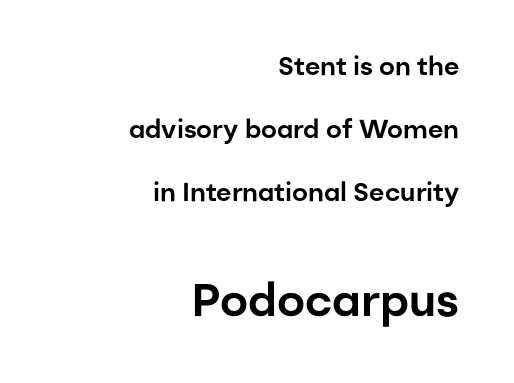
{"serif": "no", "italic": "no", "width": "normal", "stroke_contrast": "low", "x_height": "medium", "monospaced": "no", "underline": "no", "align": "right", "line_spacing": "loose", "line_spacing_ratio": 2.42, "letter_spacing": "normal", "letter_spacing_em": 0.0, "larger_block": "second", "size_ratio": 1.77, "glyph_px": 46}
